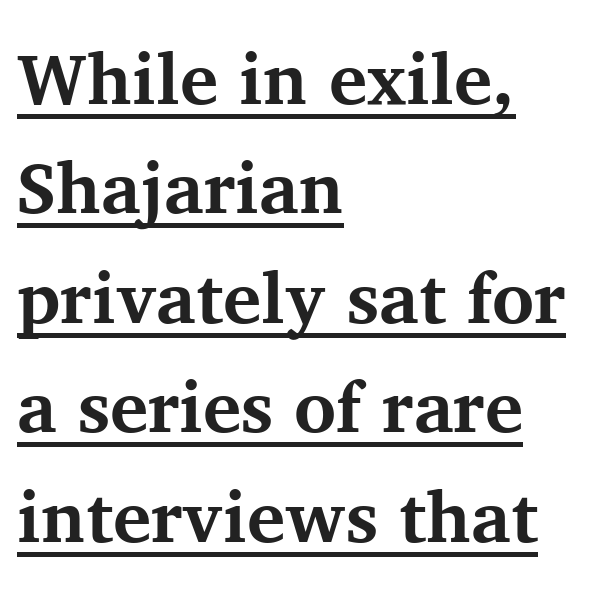
These lines sit exactly where default settings would place them. This rendering features underlined lettering. The characters look thick and weighty, a clear bold. Serifs: yes, visible at the terminals of the letterforms. Proportional: the letters do not fall into vertical columns.
